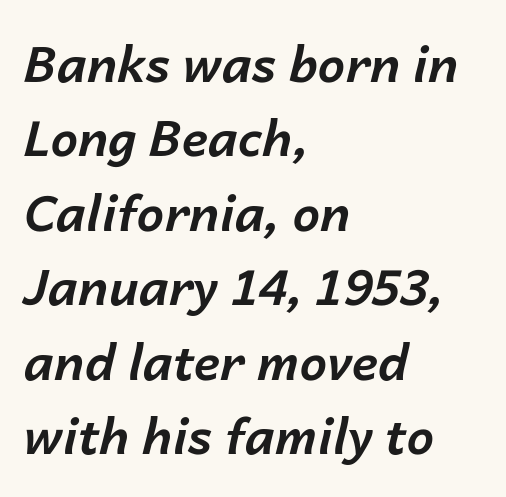
Q: Is the text bold? A: Yes.
Q: Is the text italic (slanted)? A: Yes, it leans right by about 14 degrees.
Q: Is the text underlined? A: No.
Q: How is the paragraph aligned? A: Left-aligned.
Q: Is the spacing between letters normal or unusually wide? A: Normal.
Q: Is the spacing between lines tight, normal or loose? A: Normal.
Q: Width (condensed, normal, or wide)? A: Normal.
Q: Stroke contrast? A: Low.
Q: x-height? A: Medium.
Q: Monospaced? A: No.
